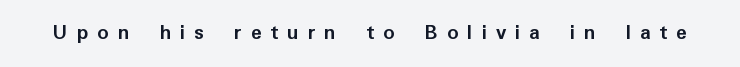
Q: Is the text bold? A: Yes.
Q: Is the text italic (slanted)? A: No, it is upright.
Q: Is the text underlined? A: No.
Q: Is the spacing between letters normal or unusually wide? A: Unusually wide.
